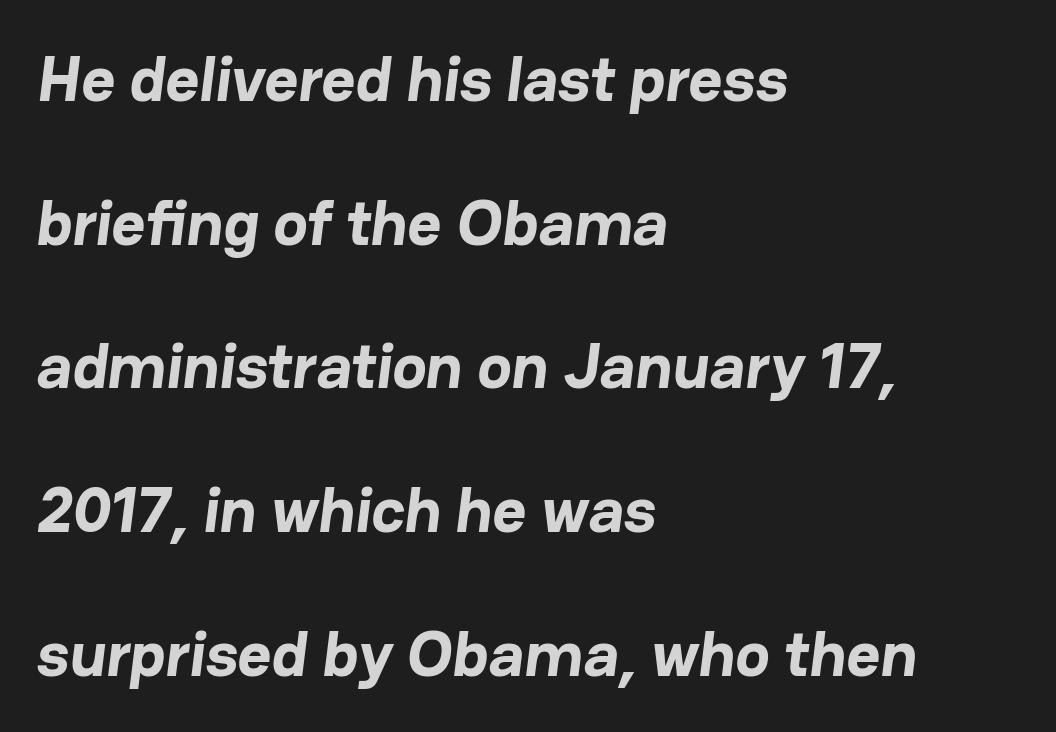
{"serif": "no", "bold": "yes", "weight": "bold", "width": "normal", "stroke_contrast": "low", "x_height": "medium", "monospaced": "no", "underline": "no", "align": "left", "line_spacing": "loose", "line_spacing_ratio": 2.21, "letter_spacing": "normal", "letter_spacing_em": 0.0, "glyph_px": 65}
